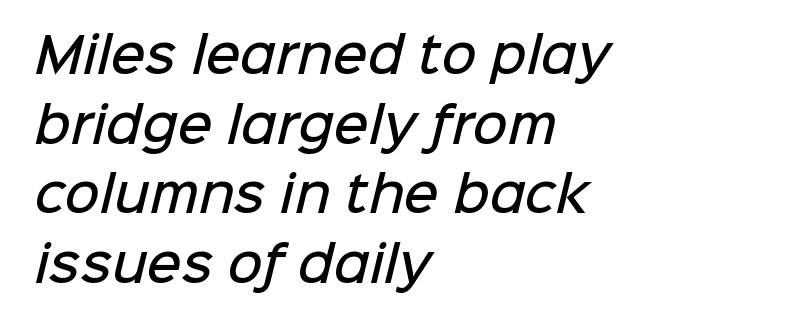
The image shows 48 px semibold sans-serif type; set left-aligned, normal line spacing (1.45x), normal letter spacing, not underlined; low stroke contrast and a medium x-height.
